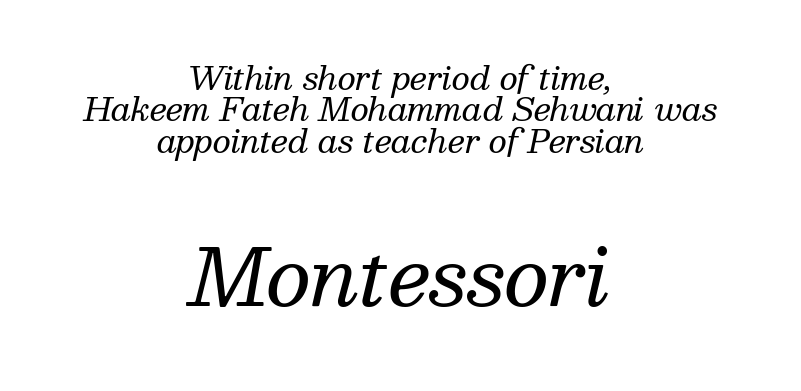
You can tell from the footed stems that serif type was used. Compare the two chunks: the lower has the greater cap height. These lines are rendered in a variable-pitch font. Line starts and ends both wander, symmetrically. Rendered with sloped, italic letterforms. How would I describe the line gaps? Narrow and economical.
